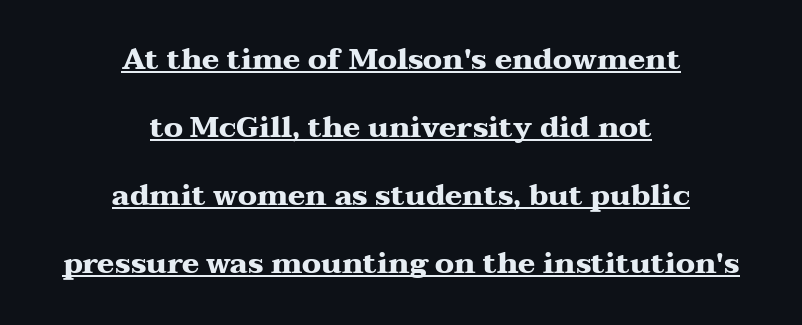
The image shows 29 px heavy, wide serif type, upright; set centered, loose line spacing (2.35x), normal letter spacing, underlined; medium stroke contrast and a medium x-height.
